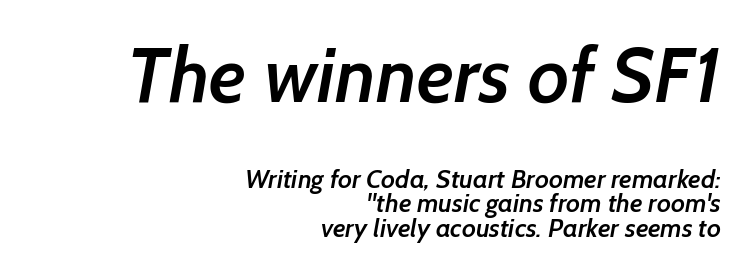
The image shows 77 px semibold sans-serif type; set right-aligned, tight line spacing (0.95x), normal letter spacing, not underlined; the first (top) block is 2.96x larger; low stroke contrast and a medium x-height.
